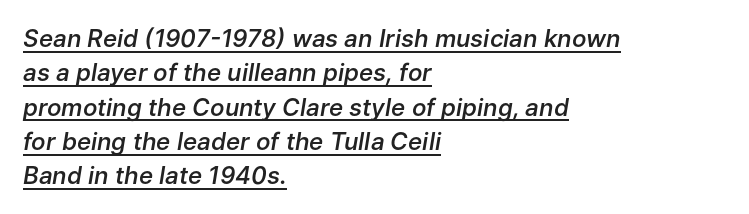
The image shows 24 px text type, italic (leaning right); set left-aligned, normal line spacing (1.43x), normal letter spacing, underlined.
